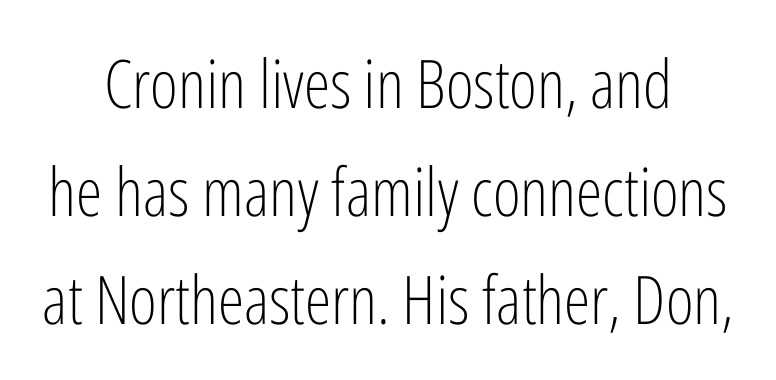
Heft: none added — not bold. The space directly below the letters is spotless. The lines sit at an ordinary, default distance from one another. The glyphs in this specimen are sans serif.
